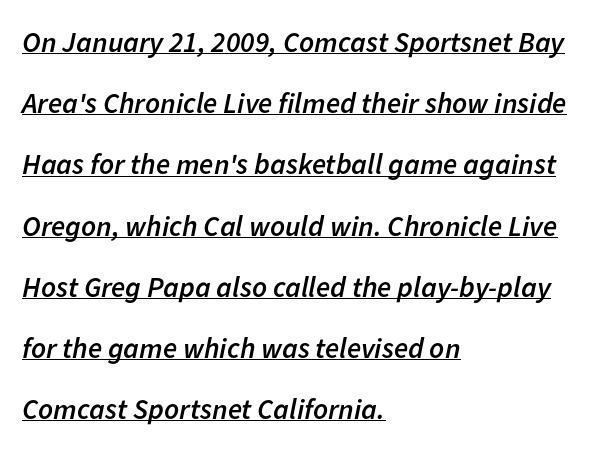
{"italic": "yes", "lean": "right", "slant_degrees": 11, "bold": "semi", "weight": "semibold", "width": "normal", "stroke_contrast": "low", "x_height": "medium", "monospaced": "no", "underline": "yes", "align": "left", "line_spacing": "loose", "line_spacing_ratio": 2.11, "letter_spacing": "normal", "letter_spacing_em": 0.0, "glyph_px": 29}
